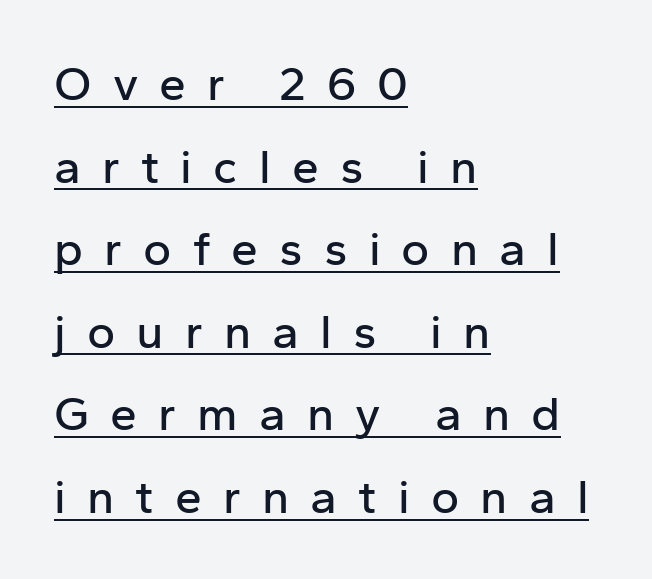
Reading down the block, your eye returns to a fixed left position each line. Beneath each row of characters lies a ruled line. Upright lettering throughout. Characters follow at a spacing far wider than the type designer built in.
